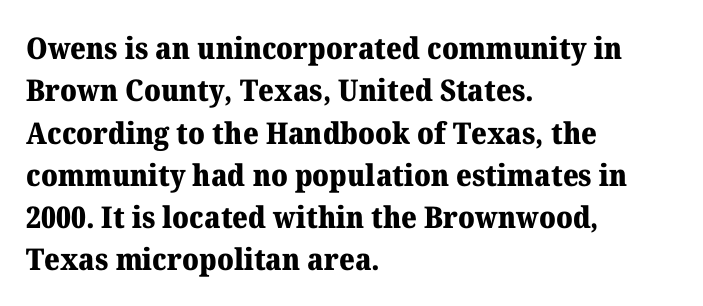
The image shows 30 px heavy serif type, upright; set left-aligned, normal line spacing (1.41x), normal letter spacing, not underlined; medium stroke contrast and a medium x-height.
